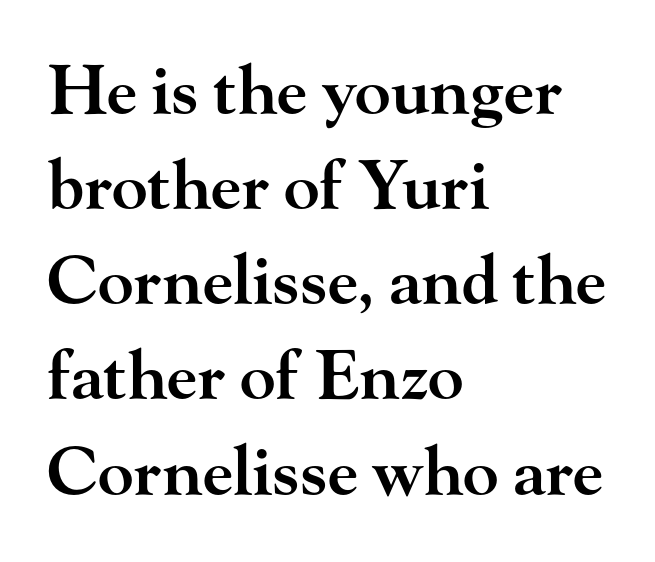
{"serif": "yes", "italic": "no", "bold": "semi", "weight": "semibold", "width": "wide", "stroke_contrast": "high", "x_height": "small", "monospaced": "no", "underline": "no", "align": "left", "line_spacing": "normal", "line_spacing_ratio": 1.42, "letter_spacing": "normal", "letter_spacing_em": 0.0, "glyph_px": 67}
